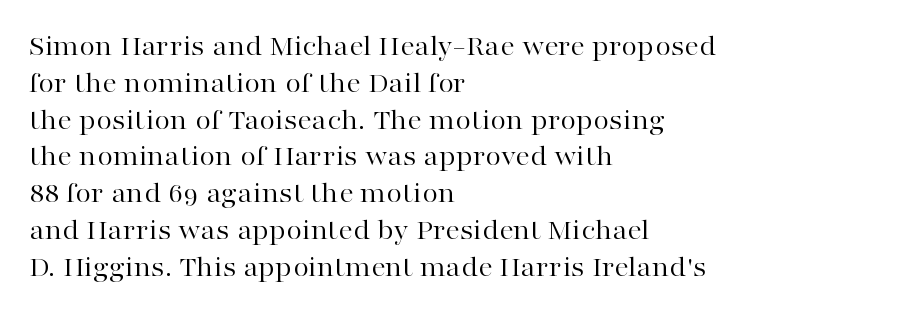
Q: Is the text bold? A: No.
Q: Is the text italic (slanted)? A: No, it is upright.
Q: Is the typeface a serif or a sans-serif typeface? A: Serif.
Q: Is the text underlined? A: No.
Q: How is the paragraph aligned? A: Left-aligned.
Q: Is the spacing between letters normal or unusually wide? A: Normal.
Q: Is the spacing between lines tight, normal or loose? A: Normal.
Q: Width (condensed, normal, or wide)? A: Wide.
Q: Stroke contrast? A: High.
Q: x-height? A: Medium.
Q: Monospaced? A: No.
